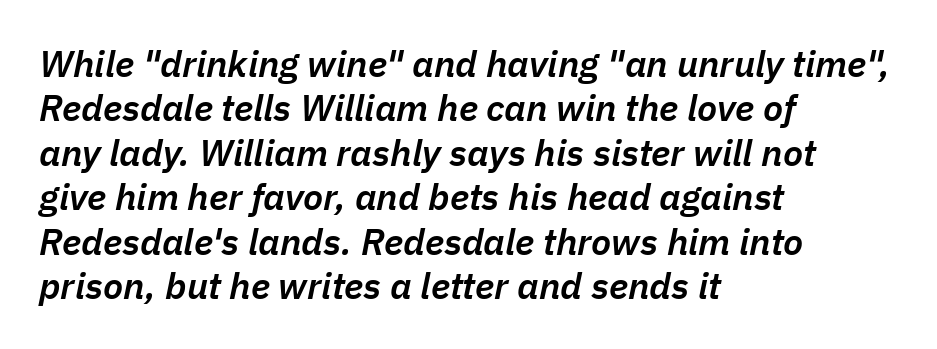
The image shows 37 px semibold type, italic (leaning right); set left-aligned, line spacing 1.2x, normal letter spacing, not underlined; low stroke contrast and a medium x-height.
